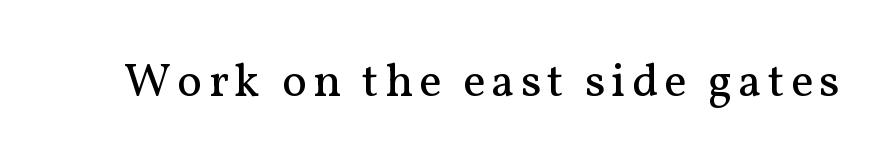
Q: Is the text bold? A: No.
Q: Is the text italic (slanted)? A: No, it is upright.
Q: Is the typeface a serif or a sans-serif typeface? A: Serif.
Q: Is the text underlined? A: No.
Q: Width (condensed, normal, or wide)? A: Normal.
Q: Stroke contrast? A: Medium.
Q: x-height? A: Medium.
Q: Monospaced? A: No.
